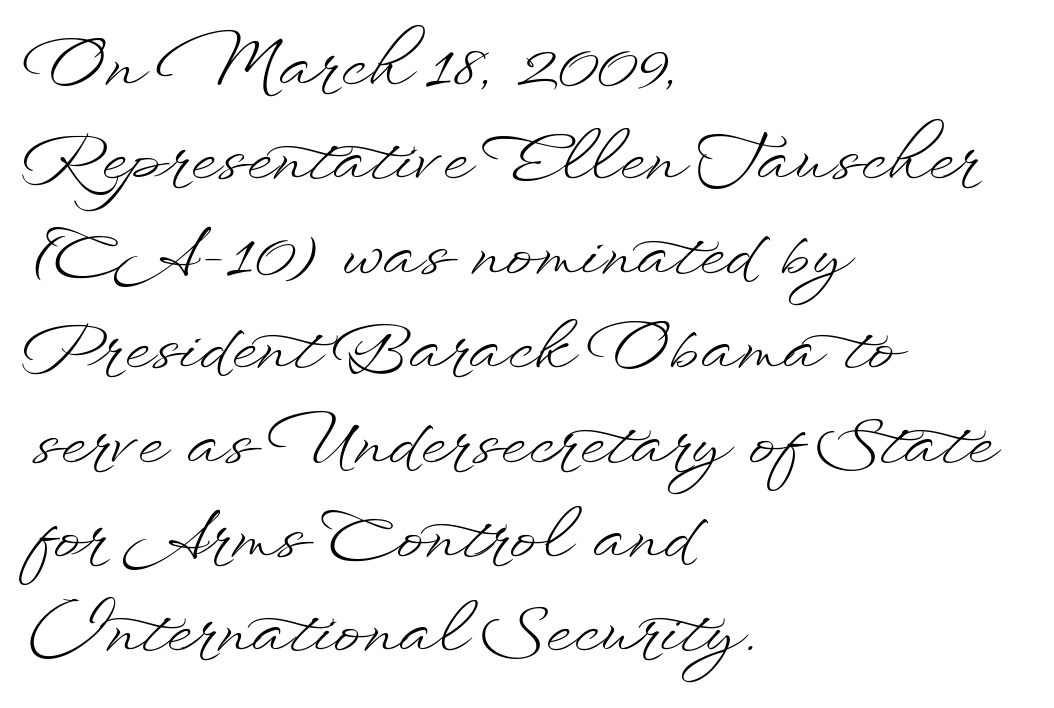
{"bold": "no", "weight": "light", "width": "wide", "stroke_contrast": "low", "x_height": "small", "monospaced": "no", "underline": "no", "align": "left", "line_spacing": "normal", "line_spacing_ratio": 1.43, "letter_spacing": "normal", "letter_spacing_em": 0.0, "glyph_px": 66}
